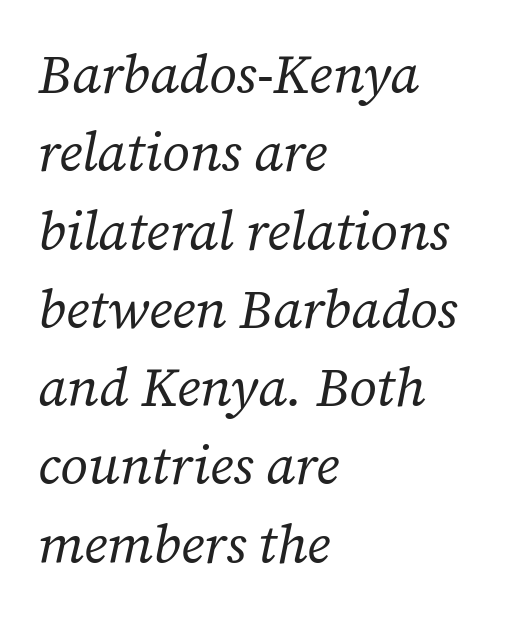
{"serif": "yes", "italic": "yes", "lean": "right", "slant_degrees": 12, "bold": "no", "weight": "regular", "width": "normal", "stroke_contrast": "low", "x_height": "medium", "monospaced": "no", "underline": "no", "align": "left", "line_spacing": "normal", "line_spacing_ratio": 1.45, "letter_spacing": "normal", "letter_spacing_em": 0.0, "glyph_px": 54}
